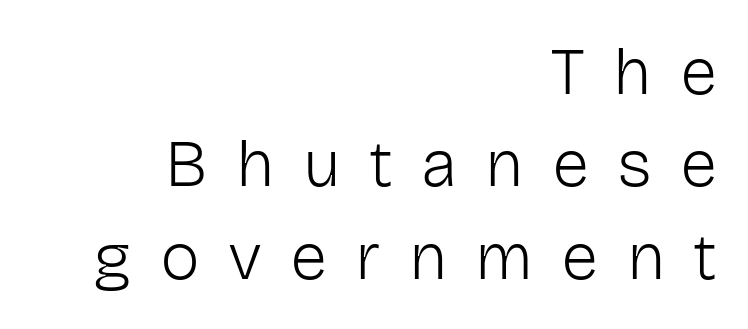
The image shows 67 px light sans-serif type, upright; set right-aligned, normal line spacing (1.38x), unusually wide letter spacing (+0.42 em), not underlined; low stroke contrast and a medium x-height.
